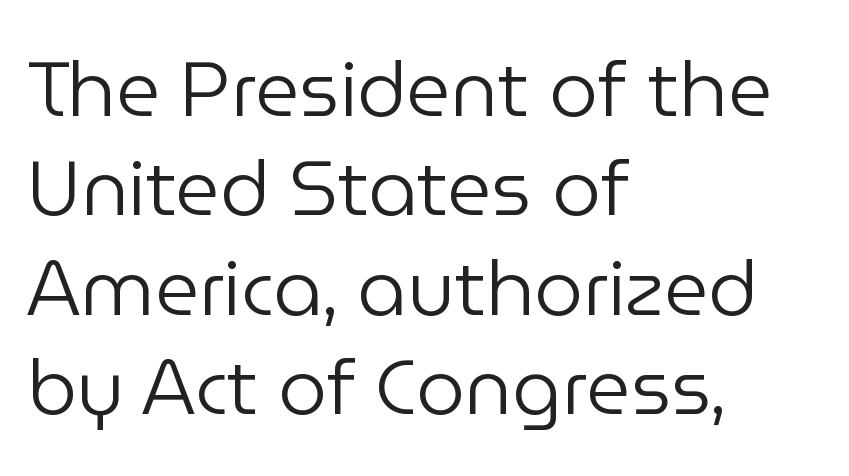
{"serif": "no", "italic": "no", "bold": "no", "weight": "regular", "width": "normal", "stroke_contrast": "low", "x_height": "medium", "monospaced": "no", "underline": "no", "align": "left", "line_spacing": "normal", "line_spacing_ratio": 1.29, "letter_spacing": "normal", "letter_spacing_em": 0.0, "glyph_px": 77}
